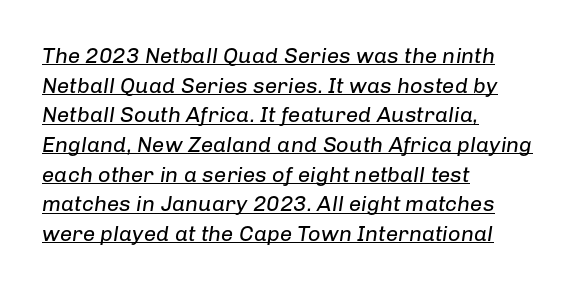
{"italic": "yes", "lean": "right", "slant_degrees": 8, "bold": "no", "underline": "yes", "align": "left", "line_spacing": "normal", "line_spacing_ratio": 1.35, "letter_spacing": "normal", "letter_spacing_em": 0.0, "glyph_px": 22}
